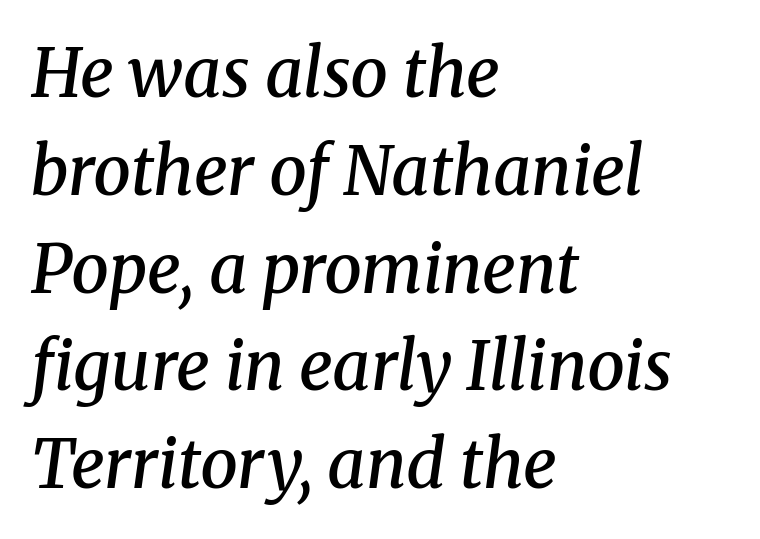
The image shows 67 px semibold serif type, italic (leaning right); set left-aligned, normal line spacing (1.46x), normal letter spacing, not underlined; medium stroke contrast and a medium x-height.
